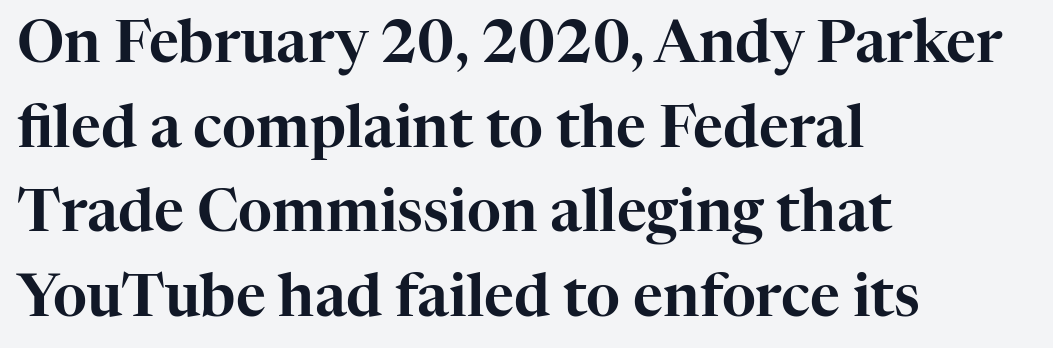
Q: Is the text italic (slanted)? A: No, it is upright.
Q: Is the typeface a serif or a sans-serif typeface? A: Serif.
Q: Is the text underlined? A: No.
Q: How is the paragraph aligned? A: Left-aligned.
Q: Is the spacing between letters normal or unusually wide? A: Normal.
Q: Is the spacing between lines tight, normal or loose? A: Normal.
Q: Width (condensed, normal, or wide)? A: Normal.
Q: Stroke contrast? A: High.
Q: x-height? A: Medium.
Q: Monospaced? A: No.
